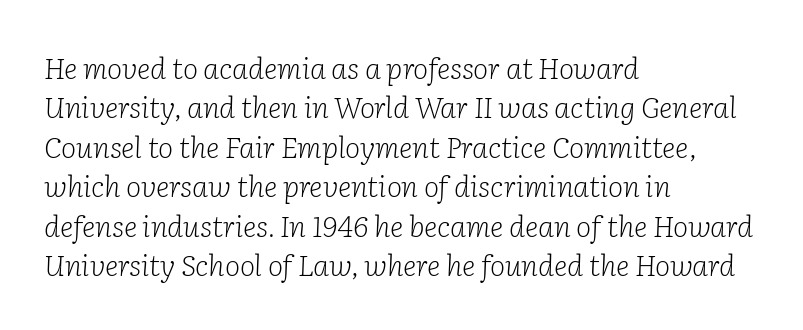
The image shows 29 px light serif type, italic (leaning right); set left-aligned, normal line spacing (1.36x), normal letter spacing, not underlined; low stroke contrast and a medium x-height.
